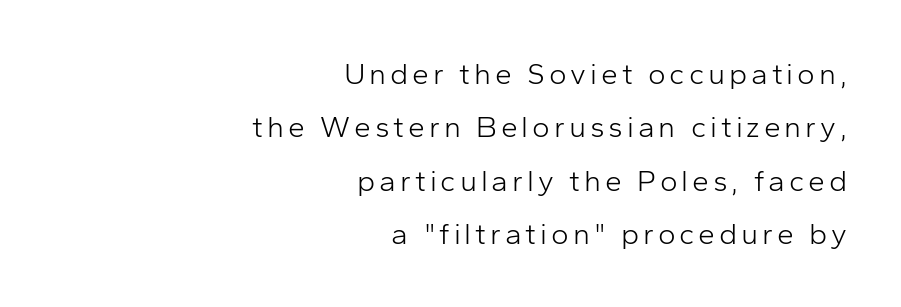
Q: Is the text bold? A: No.
Q: Is the text italic (slanted)? A: No, it is upright.
Q: Is the typeface a serif or a sans-serif typeface? A: Sans-serif.
Q: Is the text underlined? A: No.
Q: How is the paragraph aligned? A: Right-aligned.
Q: Width (condensed, normal, or wide)? A: Normal.
Q: Stroke contrast? A: Low.
Q: x-height? A: Medium.
Q: Monospaced? A: No.
